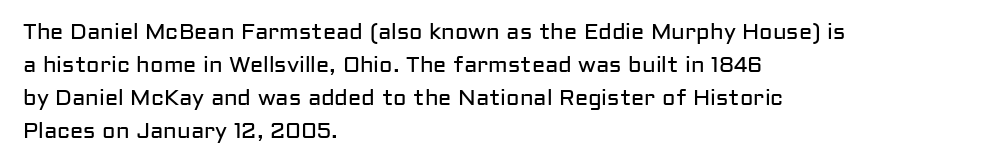
Q: Is the text bold? A: No.
Q: Is the text italic (slanted)? A: No, it is upright.
Q: Is the text underlined? A: No.
Q: How is the paragraph aligned? A: Left-aligned.
Q: Is the spacing between letters normal or unusually wide? A: Normal.
Q: Is the spacing between lines tight, normal or loose? A: Normal.
